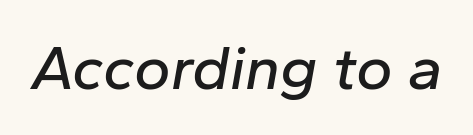
Each word holds together tightly as a unit, with standard inter-letter gaps. Would a proofreader flag this as italicized? Yes. The letters advance in unequal steps, a hallmark of proportional type. Underline: absent.
